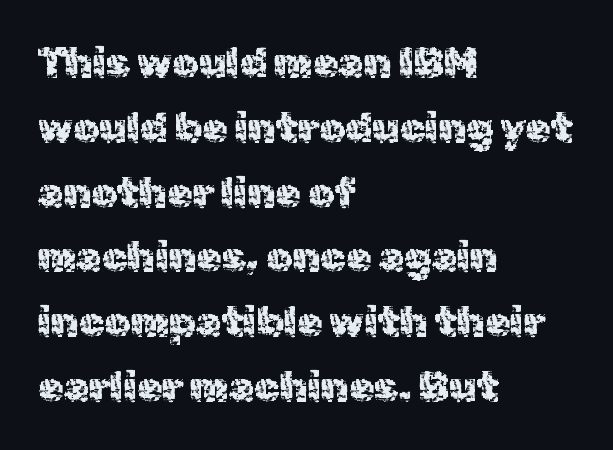
Q: Is the text italic (slanted)? A: No, it is upright.
Q: Is the typeface a serif or a sans-serif typeface? A: Sans-serif.
Q: Is the text underlined? A: No.
Q: How is the paragraph aligned? A: Left-aligned.
Q: Is the spacing between letters normal or unusually wide? A: Normal.
Q: Is the spacing between lines tight, normal or loose? A: Normal.
Q: Width (condensed, normal, or wide)? A: Normal.
Q: x-height? A: Medium.
Q: Monospaced? A: No.
